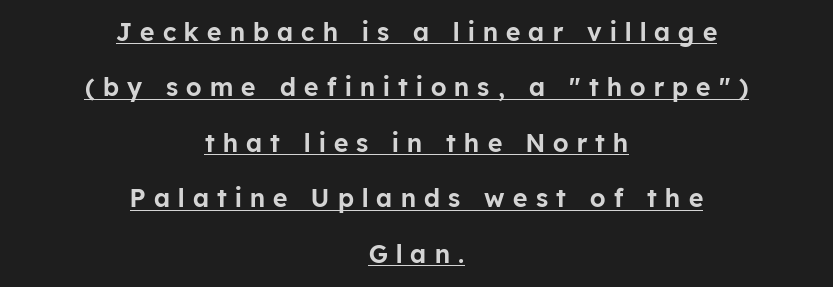
Q: Is the text italic (slanted)? A: No, it is upright.
Q: Is the text underlined? A: Yes.
Q: How is the paragraph aligned? A: Centered.
Q: Is the spacing between letters normal or unusually wide? A: Unusually wide.
Q: Is the spacing between lines tight, normal or loose? A: Loose.
